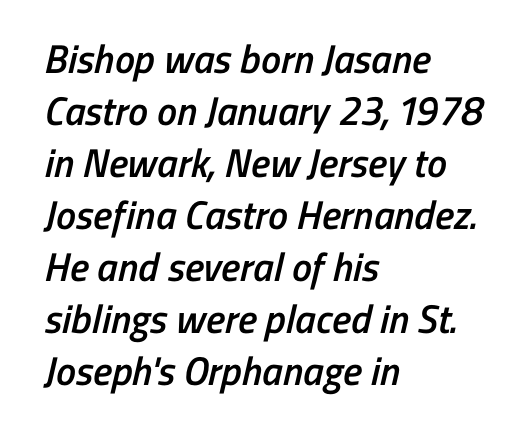
Q: Is the text bold? A: Semi-bold.
Q: Is the typeface a serif or a sans-serif typeface? A: Sans-serif.
Q: Is the text underlined? A: No.
Q: How is the paragraph aligned? A: Left-aligned.
Q: Is the spacing between letters normal or unusually wide? A: Normal.
Q: Is the spacing between lines tight, normal or loose? A: Normal.
Q: Width (condensed, normal, or wide)? A: Condensed.
Q: Stroke contrast? A: Low.
Q: x-height? A: Medium.
Q: Monospaced? A: No.
